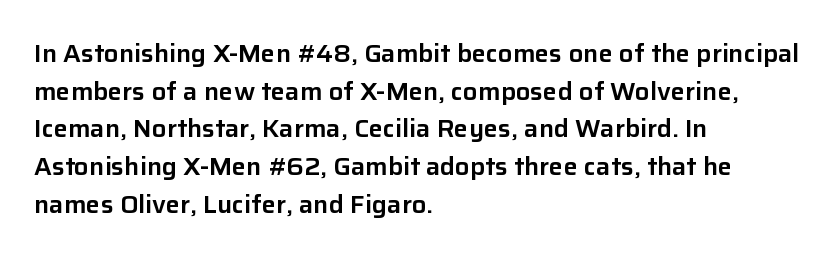
Q: Is the text italic (slanted)? A: No, it is upright.
Q: Is the text underlined? A: No.
Q: How is the paragraph aligned? A: Left-aligned.
Q: Is the spacing between letters normal or unusually wide? A: Normal.
Q: Is the spacing between lines tight, normal or loose? A: Normal.
